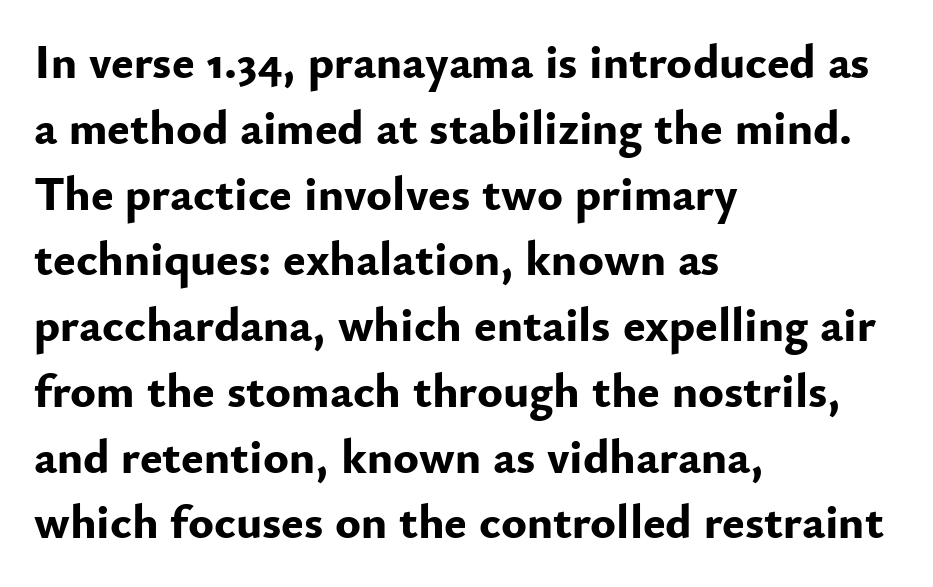
Honestly, the row spacing looks completely unremarkable. This sample has the flowing, uneven cadence of proportional lettering. The foot of each line stays bare and open. These words are printed bold, with thick strokes throughout.
